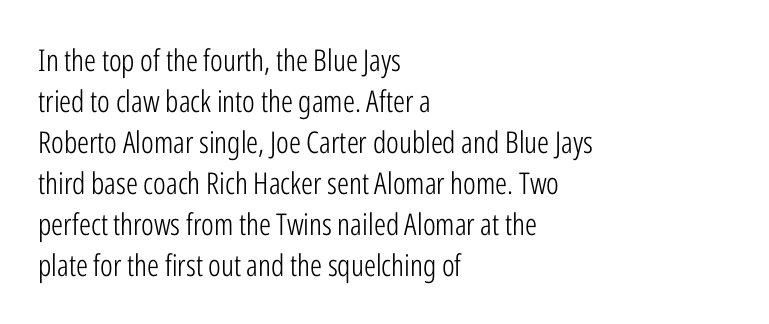
Q: Is the text bold? A: No.
Q: Is the text italic (slanted)? A: No, it is upright.
Q: Is the typeface a serif or a sans-serif typeface? A: Sans-serif.
Q: Is the text underlined? A: No.
Q: How is the paragraph aligned? A: Left-aligned.
Q: Is the spacing between letters normal or unusually wide? A: Normal.
Q: Is the spacing between lines tight, normal or loose? A: Normal.
Q: Width (condensed, normal, or wide)? A: Condensed.
Q: Stroke contrast? A: Low.
Q: x-height? A: Medium.
Q: Monospaced? A: No.
